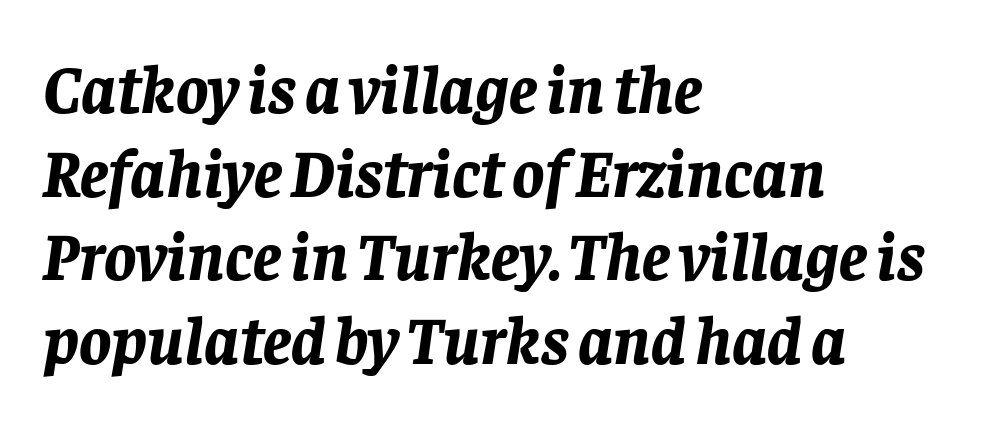
The image shows 67 px bold type, italic (leaning right); set left-aligned, normal line spacing (1.25x), normal letter spacing, not underlined; low stroke contrast and a large x-height.
